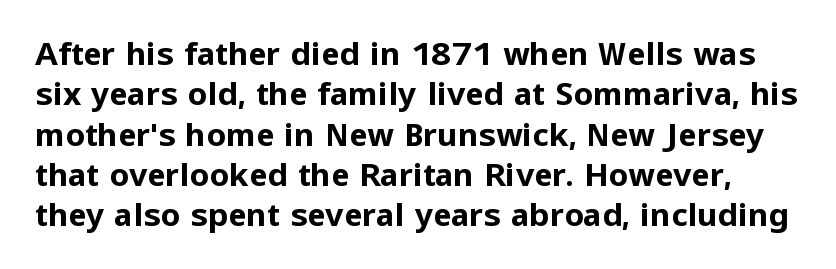
The letterforms sit shoulder to shoulder at normal distance. The typography opts for an upright posture over an oblique one. Lines of text with bare space underneath. Students, this is bold: see how much ink each stroke carries. The font family rendered here belongs to the sans-serif group.
